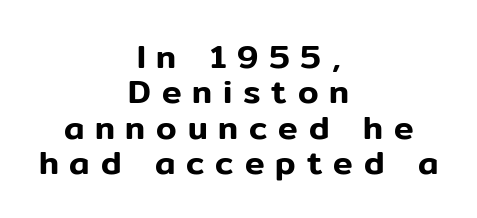
If you drew a line through each stem, it would be perfectly vertical. Characters follow at a spacing far wider than the type designer built in. The rendering uses a small line-height, squeezing the rows. Reading down the block, each line starts at a different indent, mirrored at its end. No word sits above an underline. You could not count columns in this text — the font is proportionally spaced.
